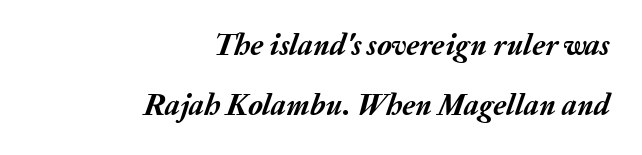
{"italic": "yes", "lean": "right", "slant_degrees": 20, "bold": "yes", "weight": "semibold", "width": "normal", "stroke_contrast": "medium", "x_height": "medium", "monospaced": "no", "underline": "no", "align": "right", "line_spacing": "loose", "line_spacing_ratio": 2.0, "letter_spacing": "normal", "letter_spacing_em": 0.0, "glyph_px": 30}
